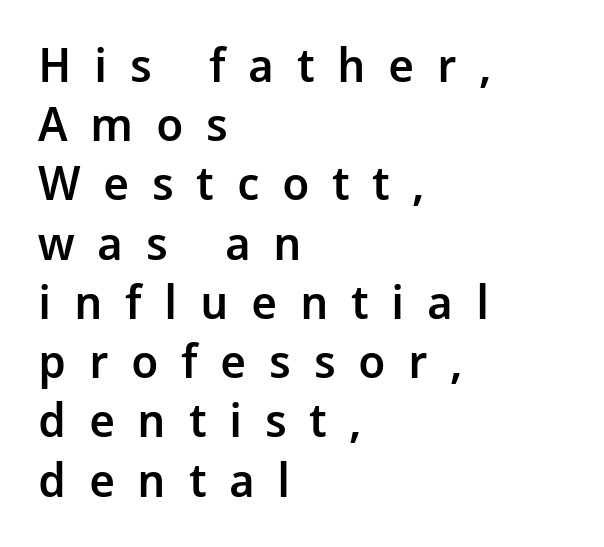
Bare-footed words on every line. This is the regular roman posture of the typeface. Emphasis by weight is partial: semibold. Varying glyph widths throughout — classic text-font behaviour. The passage shown has open, widely tracked lettering throughout.
